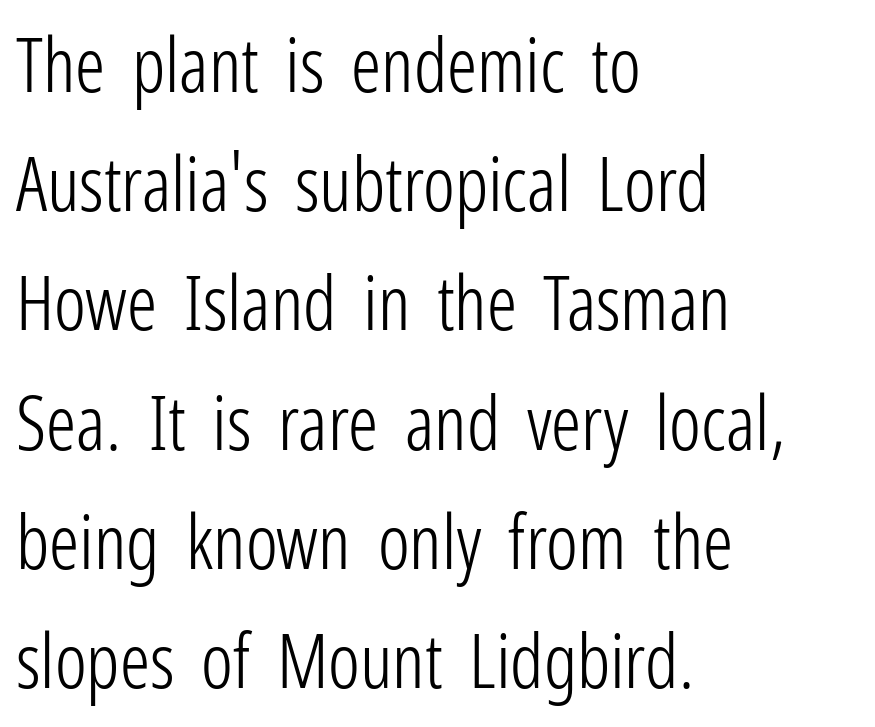
When letters stand straight like this, we call the style roman or upright. Bold? No — there's no thickening of the strokes. In terms of leading, this rendering sits right in the middle. Note the varied advance widths — an 'i' is clearly narrower than an 'm'.
